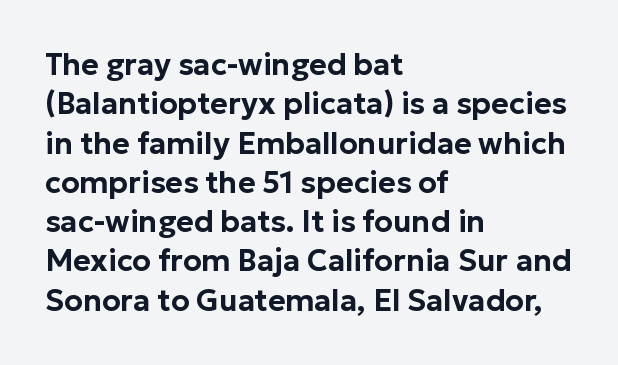
The image shows 30 px sans-serif type, upright; set left-aligned, normal line spacing (1.31x), normal letter spacing, not underlined; low stroke contrast and a medium x-height.
